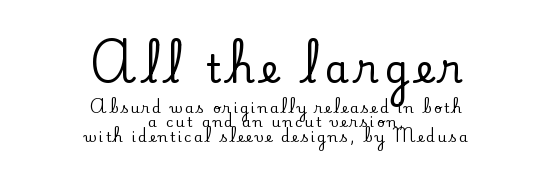
Q: Is the text italic (slanted)? A: No, it is upright.
Q: Is the typeface a serif or a sans-serif typeface? A: Serif.
Q: Is the text underlined? A: No.
Q: How is the paragraph aligned? A: Centered.
Q: Is the spacing between lines tight, normal or loose? A: Tight.
Q: Which block of text is set in a larger size, the first (top) or the second (bottom)? A: The first (top) one.
Q: Width (condensed, normal, or wide)? A: Normal.
Q: Stroke contrast? A: Low.
Q: x-height? A: Small.
Q: Monospaced? A: No.
